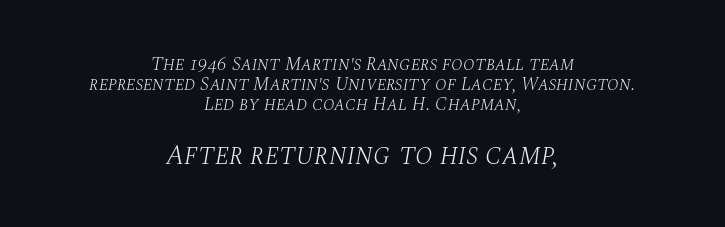
The text block is weighted toward neither margin, spreading evenly from the middle. The rendering shows small feet on the letterforms — a serif design. The following chunk of copy outweighs the initial chunk in type size. A typesetter would call this proportional, since set widths differ per character. The baseline area is clear.
